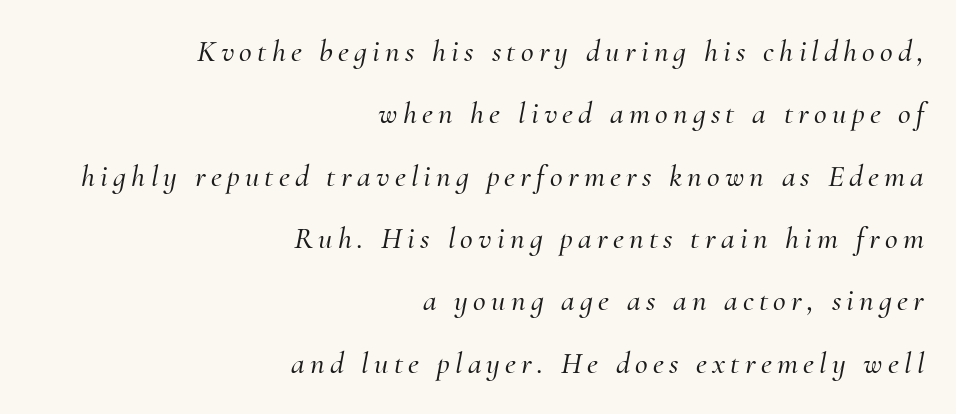
Q: Is the text italic (slanted)? A: Yes, it leans right by about 10 degrees.
Q: Is the typeface a serif or a sans-serif typeface? A: Serif.
Q: Is the text underlined? A: No.
Q: How is the paragraph aligned? A: Right-aligned.
Q: Is the spacing between lines tight, normal or loose? A: Loose.
Q: Width (condensed, normal, or wide)? A: Normal.
Q: Stroke contrast? A: Medium.
Q: x-height? A: Small.
Q: Monospaced? A: No.
